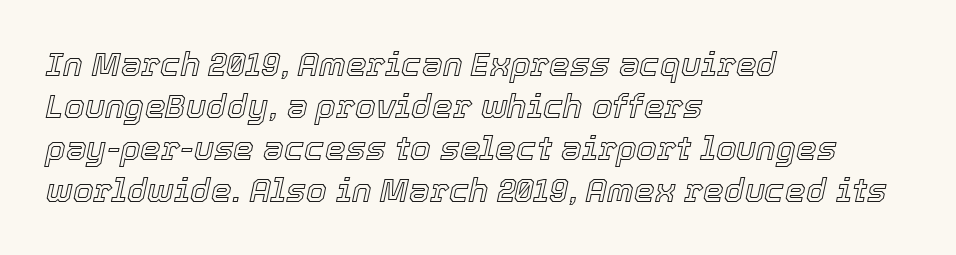
Q: Is the text italic (slanted)? A: Yes, it leans right by about 12 degrees.
Q: Is the text underlined? A: No.
Q: How is the paragraph aligned? A: Left-aligned.
Q: Is the spacing between letters normal or unusually wide? A: Normal.
Q: Is the spacing between lines tight, normal or loose? A: Normal.
Q: Width (condensed, normal, or wide)? A: Normal.
Q: x-height? A: Medium.
Q: Monospaced? A: No.
